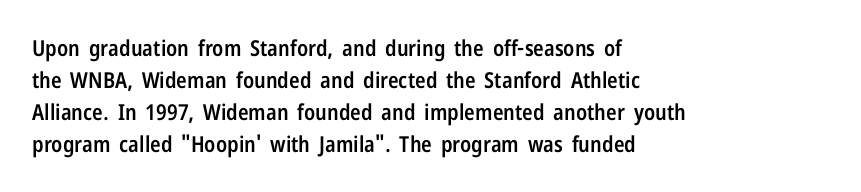
Q: Is the text bold? A: Semi-bold.
Q: Is the text italic (slanted)? A: No, it is upright.
Q: Is the text underlined? A: No.
Q: How is the paragraph aligned? A: Left-aligned.
Q: Is the spacing between letters normal or unusually wide? A: Normal.
Q: Is the spacing between lines tight, normal or loose? A: Normal.
